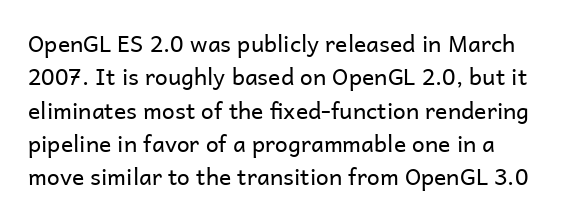
{"italic": "no", "bold": "no", "underline": "no", "line_spacing": "normal", "line_spacing_ratio": 1.45, "letter_spacing": "normal", "letter_spacing_em": 0.0, "glyph_px": 23}
